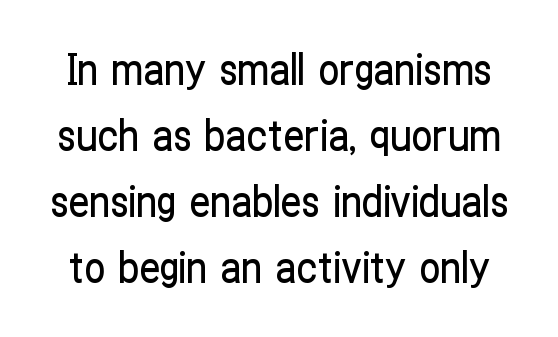
Q: Is the text italic (slanted)? A: No, it is upright.
Q: Is the typeface a serif or a sans-serif typeface? A: Sans-serif.
Q: Is the text underlined? A: No.
Q: Is the spacing between letters normal or unusually wide? A: Normal.
Q: Is the spacing between lines tight, normal or loose? A: Normal.
Q: Width (condensed, normal, or wide)? A: Condensed.
Q: Stroke contrast? A: Low.
Q: x-height? A: Medium.
Q: Monospaced? A: No.
